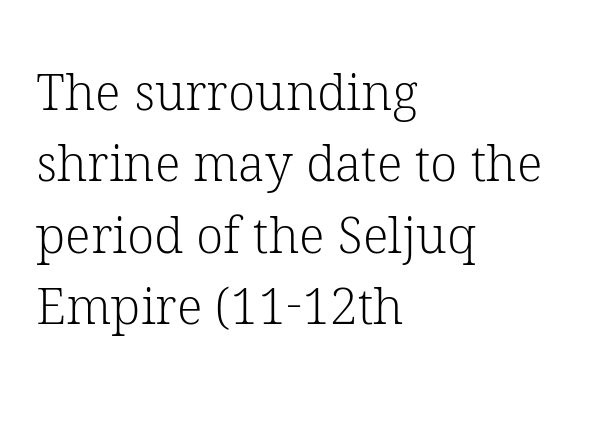
{"serif": "yes", "italic": "no", "bold": "no", "weight": "light", "width": "normal", "stroke_contrast": "low", "x_height": "medium", "monospaced": "no", "underline": "no", "align": "left", "line_spacing": "normal", "line_spacing_ratio": 1.43, "letter_spacing": "normal", "letter_spacing_em": 0.0, "glyph_px": 50}
